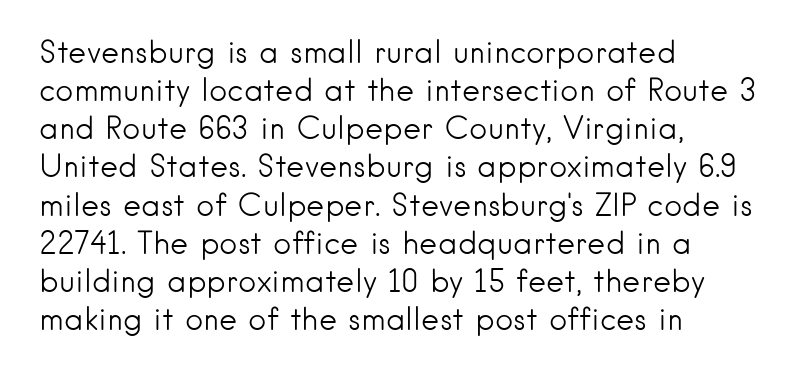
Q: Is the text bold? A: No.
Q: Is the text italic (slanted)? A: No, it is upright.
Q: Is the typeface a serif or a sans-serif typeface? A: Sans-serif.
Q: Is the text underlined? A: No.
Q: How is the paragraph aligned? A: Left-aligned.
Q: Is the spacing between letters normal or unusually wide? A: Normal.
Q: Width (condensed, normal, or wide)? A: Normal.
Q: Stroke contrast? A: Low.
Q: x-height? A: Small.
Q: Monospaced? A: No.
